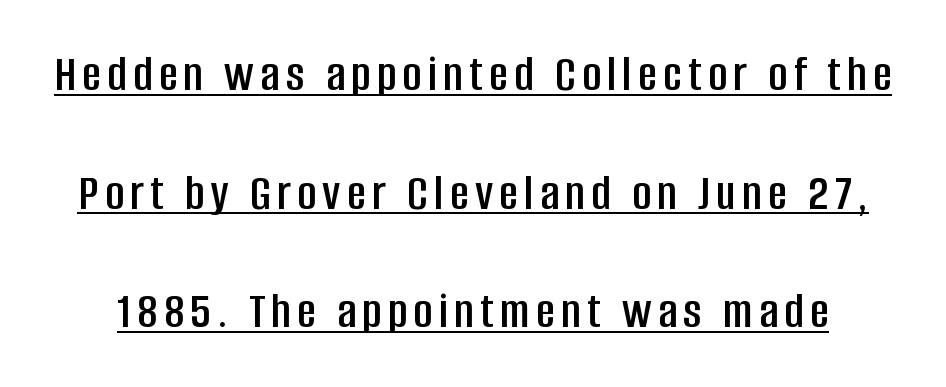
The image shows 52 px condensed sans-serif type, upright; set loose line spacing (2.28x), underlined; low stroke contrast and a large x-height.
